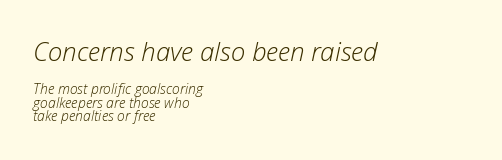
Compared with a centered layout, this one pins lines to the left instead. In terms of posture, this sample is oblique. Successive baselines arrive quickly, one right under another. Default kerning and tracking; the words read as compact shapes. The first block has been scaled up relative to the second.
